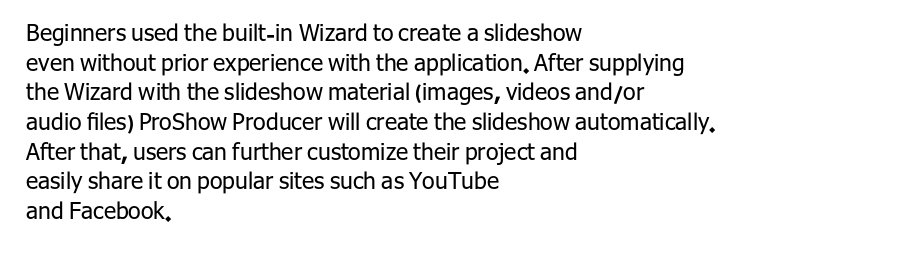
The lines sit at an ordinary, default distance from one another. The rag falls on the right side of this text block. The characters are drawn with everyday or finer stroke widths. Descender tails drop into unmarked territory.
